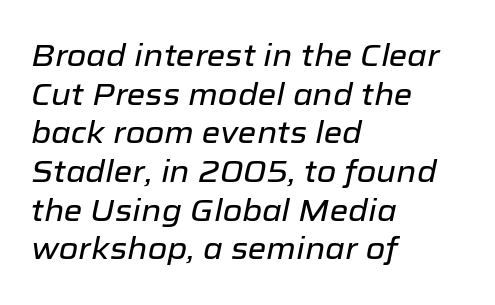
Each letter keeps its own natural width here, so spacing adapts to shape. Baseline-to-baseline distance is the conventional proportion of letter height. Rendered with sloped, italic letterforms. Plain, unruled lines of type.
